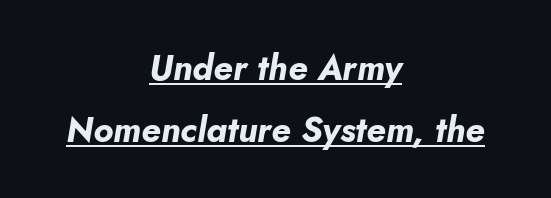
{"italic": "yes", "lean": "right", "slant_degrees": 5, "bold": "yes", "weight": "bold", "width": "normal", "stroke_contrast": "low", "x_height": "small", "monospaced": "no", "underline": "yes", "align": "center", "line_spacing_ratio": 1.77, "letter_spacing": "normal", "letter_spacing_em": 0.0, "glyph_px": 35}
